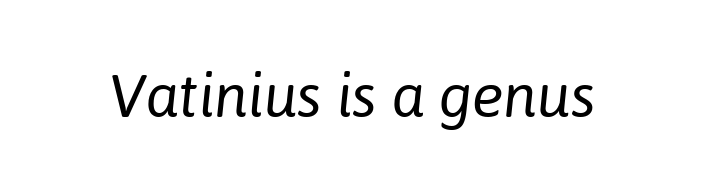
On a weight scale, this lands at 450 or below. Note the varied advance widths — an 'i' is clearly narrower than an 'm'. Is the letter spacing exaggerated? No — it looks like the ordinary default. These lines were composed using italics. A bare baseline throughout the passage.
